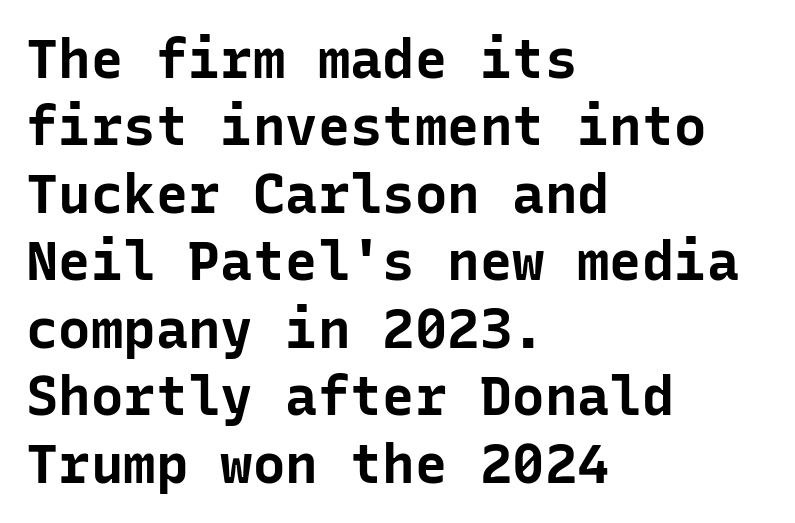
{"serif": "no", "italic": "no", "bold": "yes", "weight": "bold", "width": "normal", "stroke_contrast": "low", "x_height": "medium", "monospaced": "yes", "underline": "no", "align": "left", "line_spacing": "normal", "line_spacing_ratio": 1.25, "letter_spacing": "normal", "letter_spacing_em": 0.0, "glyph_px": 54}
